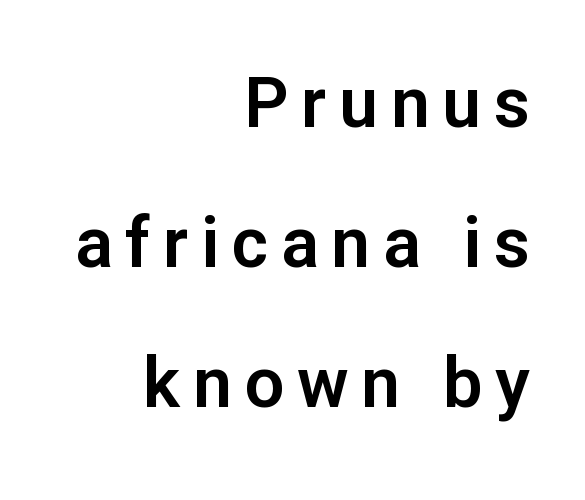
Students, observe: this is what heavily led, spacious text looks like. This sample uses an upright cut, with every glyph sitting square on the baseline. These lines are rendered in a variable-pitch font. This rendering employs a face without finishing strokes, i.e., a sans-serif. The passage shown is not underscored anywhere. The ragged edge is on the left, which tells us the setting is flush right.
